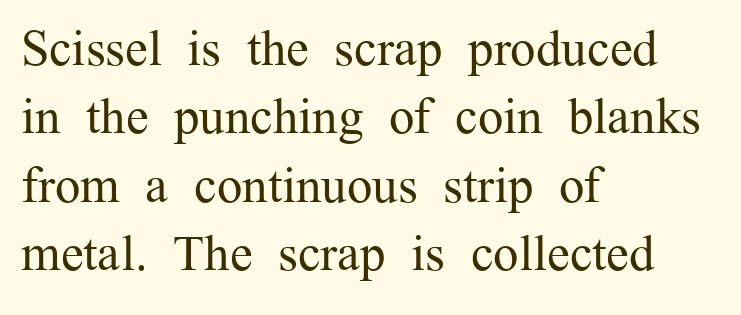
Q: Is the text bold? A: No.
Q: Is the text italic (slanted)? A: No, it is upright.
Q: Is the typeface a serif or a sans-serif typeface? A: Serif.
Q: Is the text underlined? A: No.
Q: How is the paragraph aligned? A: Left-aligned.
Q: Is the spacing between letters normal or unusually wide? A: Normal.
Q: Is the spacing between lines tight, normal or loose? A: Normal.
Q: Width (condensed, normal, or wide)? A: Normal.
Q: Stroke contrast? A: Medium.
Q: x-height? A: Medium.
Q: Monospaced? A: No.
